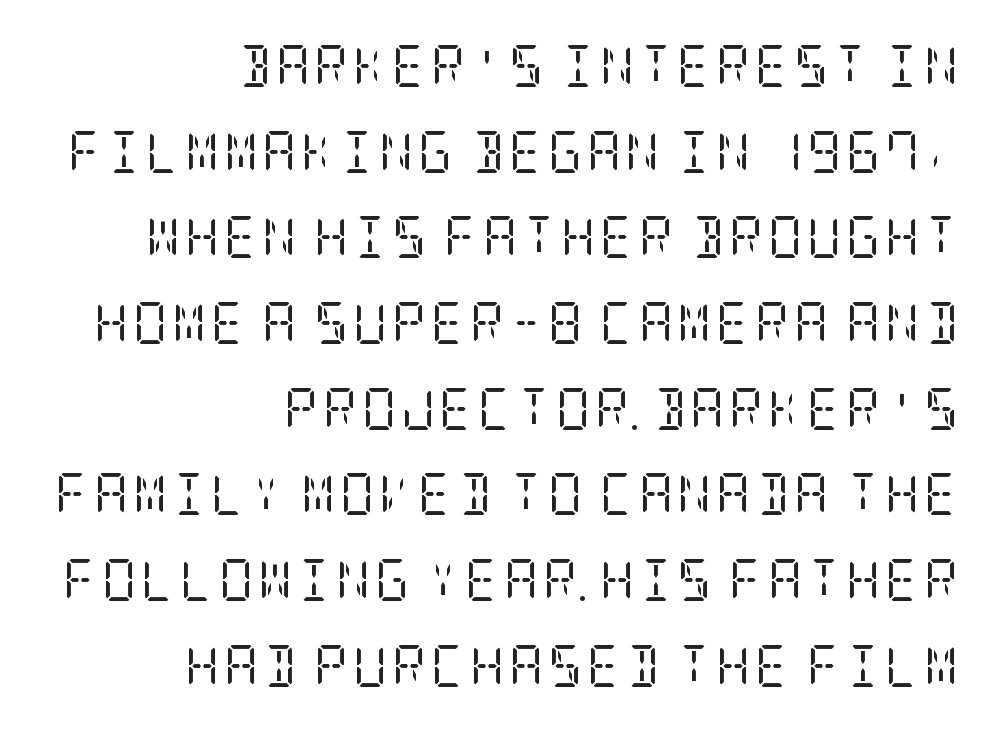
Leading is clearly above the norm, producing a sparse column. The specimen reads as upright at a glance. The foot of each line stays bare and open. Check where the strokes stop: tiny serifs finish them off. In CSS terms this would be text-align: right. Unbolded letterforms with no extra heft.
